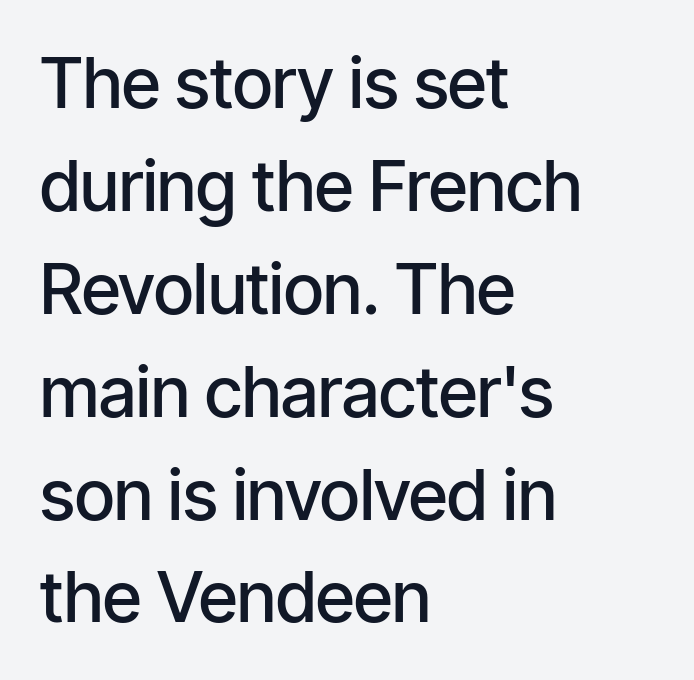
{"serif": "no", "italic": "no", "bold": "semi", "weight": "semibold", "width": "condensed", "stroke_contrast": "low", "x_height": "medium", "monospaced": "no", "underline": "no", "align": "left", "line_spacing": "normal", "line_spacing_ratio": 1.47, "letter_spacing": "normal", "letter_spacing_em": 0.0, "glyph_px": 70}
